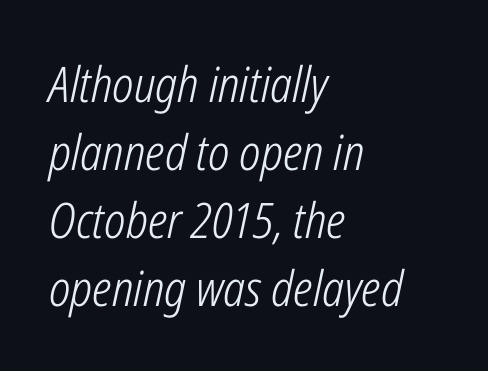
The image shows 49 px light, condensed type, italic (leaning right); set left-aligned, normal line spacing (1.39x), normal letter spacing, not underlined; low stroke contrast and a medium x-height.
